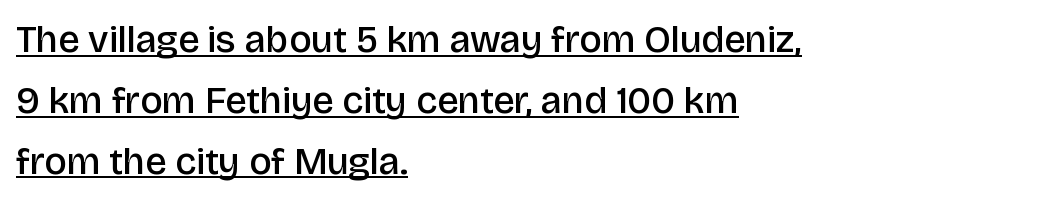
The typography opts for an upright posture over an oblique one. These lines stack with their left ends in a neat column. The passage shown is typed in a proportional face where columns would drift. The rendered words wear a rule along their underside. The letterforms sit shoulder to shoulder at normal distance. Compared with an ordinary text face, these strokes are moderately heavier — a semibold.
